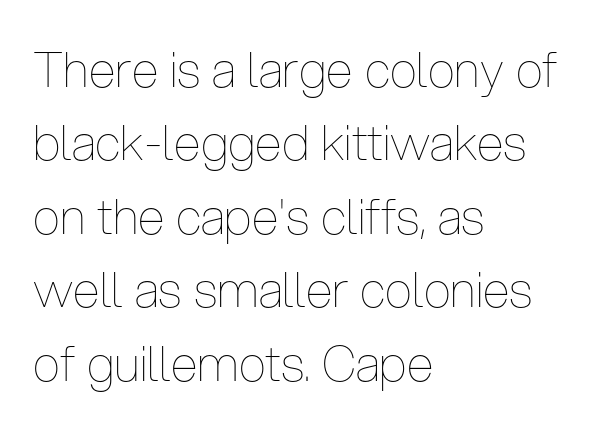
The image shows 49 px thin, condensed type, upright; set left-aligned, normal line spacing (1.5x), normal letter spacing, not underlined; low stroke contrast and a medium x-height.
